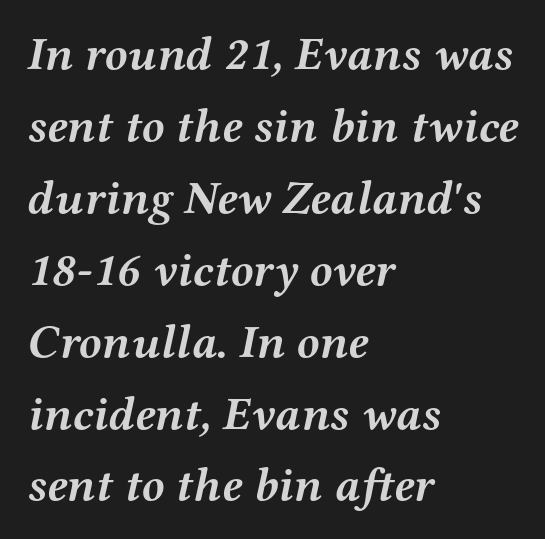
Observe the lean: these are italic letterforms. Serif or sans? Serif — the stroke terminals have little feet. A typesetter would call this proportional, since set widths differ per character. These lines are set flush left with a ragged right edge.
